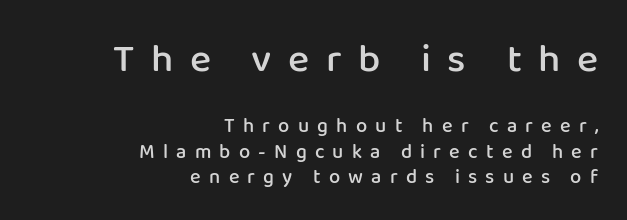
The string is rendered with underlining switched off. A typesetter would mark this as roman, not italic. The lines sit at an ordinary, default distance from one another. These lines have a slow, spaced-out rhythm from letter to letter. The passage shown is semibold, sitting just below true bold. Leftover space on each line is placed entirely before the opening word.
